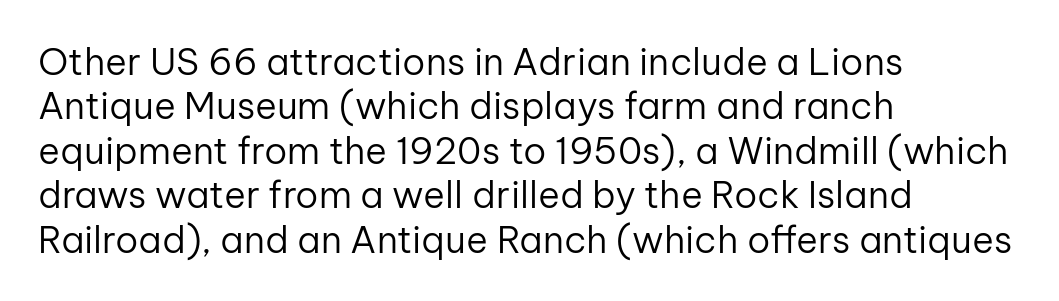
The image shows 37 px regular-weight sans-serif type, upright; set left-aligned, line spacing 1.2x, normal letter spacing, not underlined; low stroke contrast and a medium x-height.
